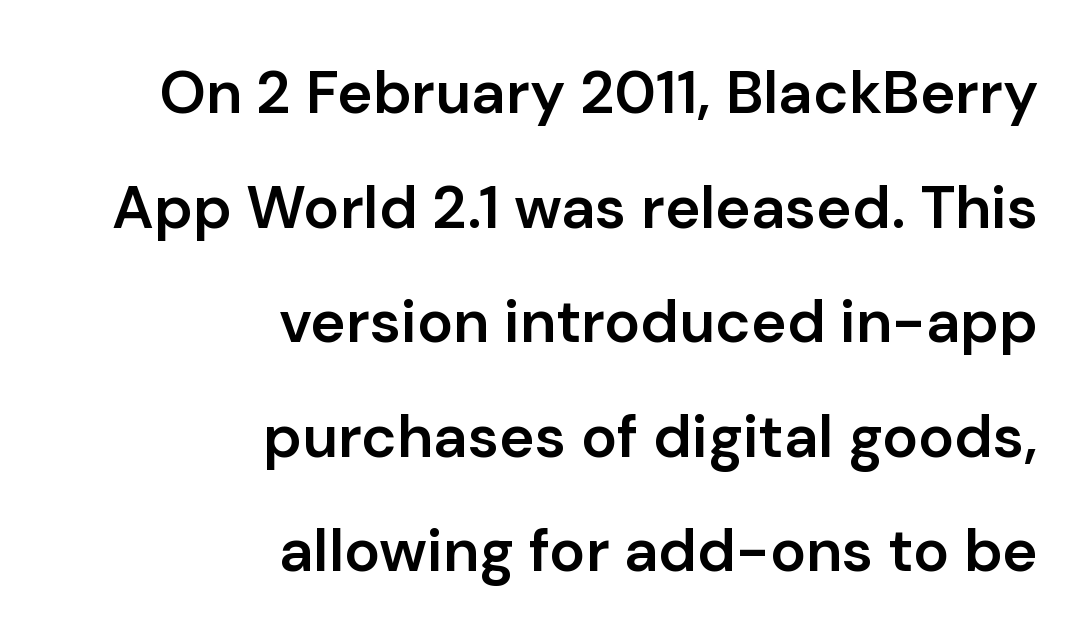
The image shows 60 px semibold sans-serif type, upright; set right-aligned, loose line spacing (1.91x), normal letter spacing, not underlined; low stroke contrast and a medium x-height.
